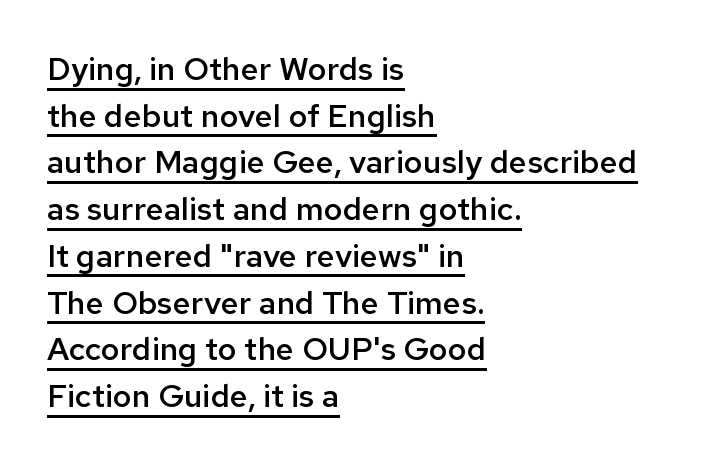
The image shows 32 px semibold sans-serif type, upright; set left-aligned, normal line spacing (1.46x), normal letter spacing, underlined; low stroke contrast and a medium x-height.
